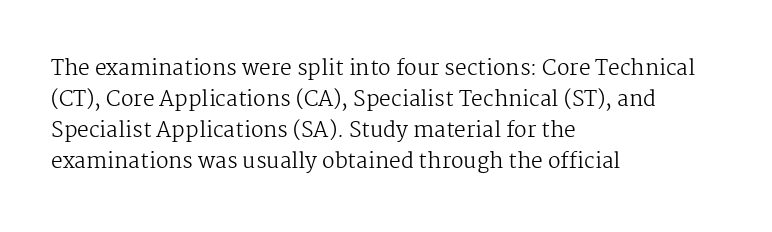
Q: Is the text bold? A: No.
Q: Is the text italic (slanted)? A: No, it is upright.
Q: Is the text underlined? A: No.
Q: How is the paragraph aligned? A: Left-aligned.
Q: Is the spacing between letters normal or unusually wide? A: Normal.
Q: Is the spacing between lines tight, normal or loose? A: Normal.
